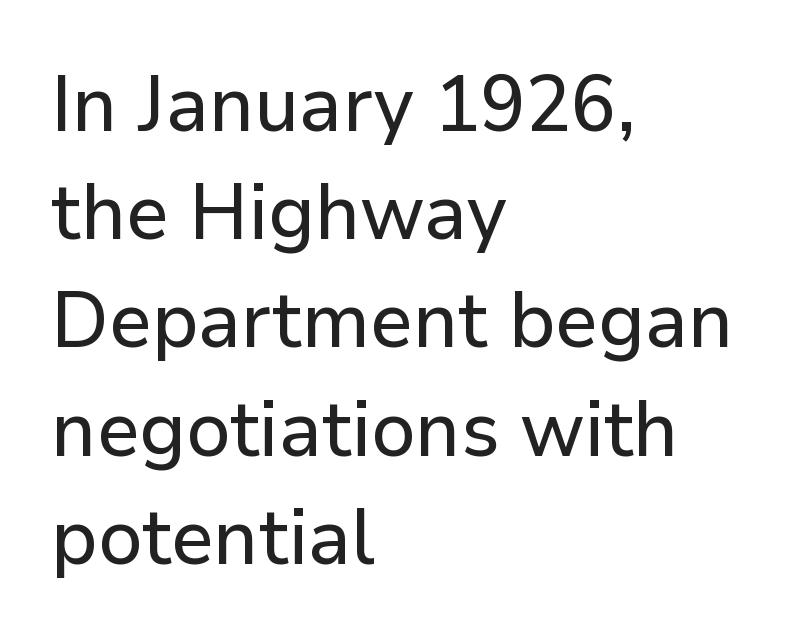
{"serif": "no", "italic": "no", "width": "normal", "stroke_contrast": "low", "x_height": "medium", "monospaced": "no", "underline": "no", "align": "left", "line_spacing": "normal", "line_spacing_ratio": 1.37, "letter_spacing": "normal", "letter_spacing_em": 0.0, "glyph_px": 79}
